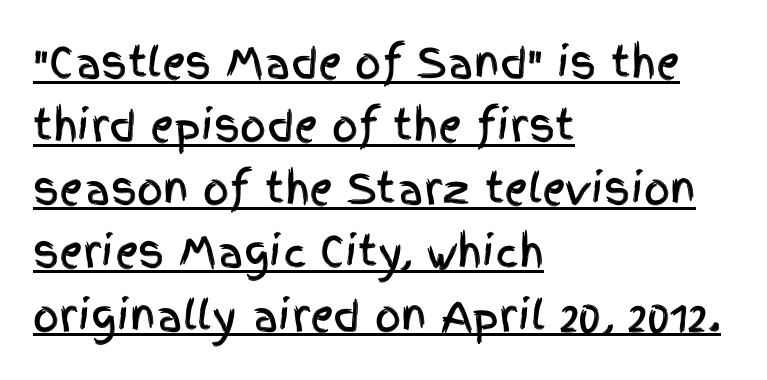
{"serif": "no", "italic": "no", "width": "condensed", "x_height": "large", "monospaced": "no", "underline": "yes", "align": "left", "line_spacing": "normal", "line_spacing_ratio": 1.54, "letter_spacing": "normal", "letter_spacing_em": 0.0, "glyph_px": 41}
